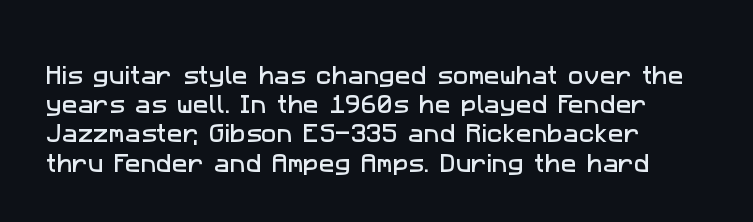
The image shows 21 px text type; set normal line spacing (1.39x), normal letter spacing, not underlined.
